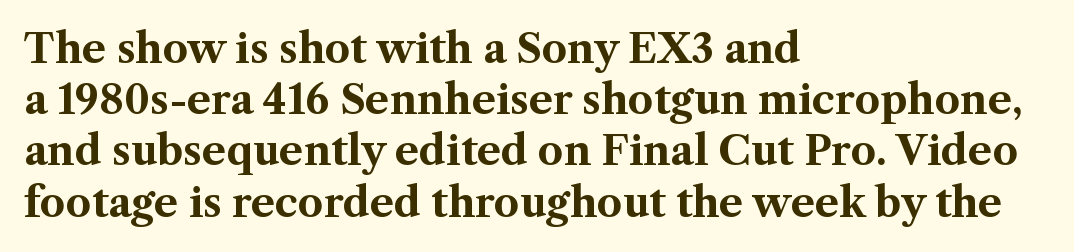
Q: Is the text bold? A: Yes.
Q: Is the text italic (slanted)? A: No, it is upright.
Q: Is the typeface a serif or a sans-serif typeface? A: Serif.
Q: Is the text underlined? A: No.
Q: How is the paragraph aligned? A: Left-aligned.
Q: Is the spacing between letters normal or unusually wide? A: Normal.
Q: Is the spacing between lines tight, normal or loose? A: Normal.
Q: Width (condensed, normal, or wide)? A: Normal.
Q: Stroke contrast? A: Medium.
Q: x-height? A: Medium.
Q: Monospaced? A: No.
